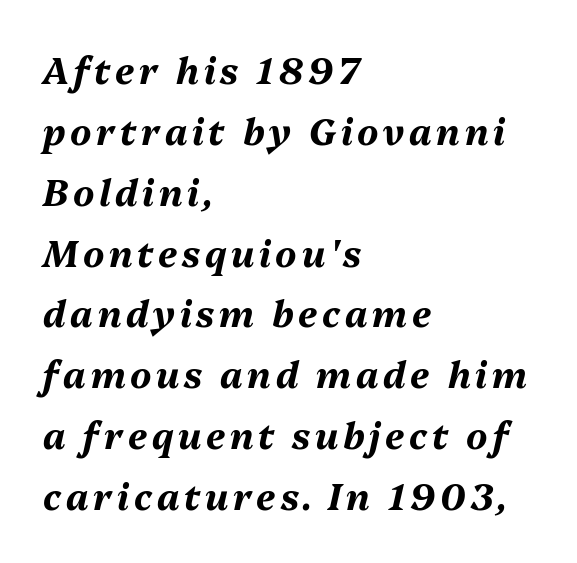
Q: Is the text bold? A: Yes.
Q: Is the text italic (slanted)? A: Yes, it leans right by about 13 degrees.
Q: Is the text underlined? A: No.
Q: How is the paragraph aligned? A: Left-aligned.
Q: Is the spacing between lines tight, normal or loose? A: Normal.
Q: Width (condensed, normal, or wide)? A: Normal.
Q: Stroke contrast? A: Medium.
Q: x-height? A: Medium.
Q: Monospaced? A: No.
